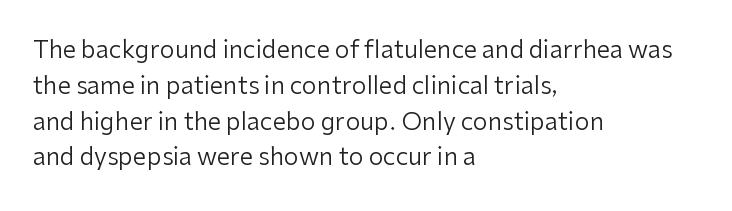
The image shows 24 px text type, upright; set left-aligned, normal line spacing (1.49x), normal letter spacing, not underlined.
